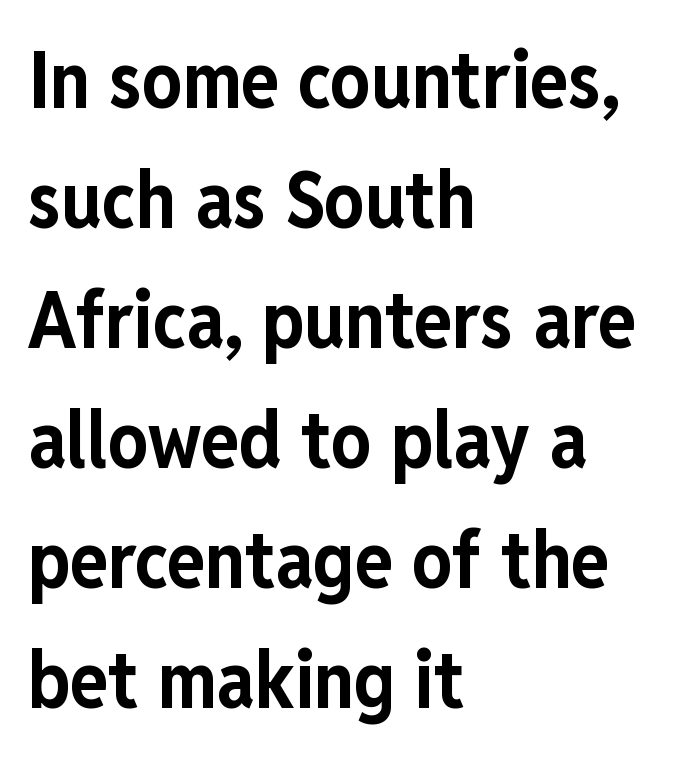
Q: Is the text bold? A: Yes.
Q: Is the text italic (slanted)? A: No, it is upright.
Q: Is the typeface a serif or a sans-serif typeface? A: Sans-serif.
Q: Is the text underlined? A: No.
Q: How is the paragraph aligned? A: Left-aligned.
Q: Is the spacing between letters normal or unusually wide? A: Normal.
Q: Is the spacing between lines tight, normal or loose? A: Normal.
Q: Width (condensed, normal, or wide)? A: Condensed.
Q: Stroke contrast? A: Low.
Q: x-height? A: Medium.
Q: Monospaced? A: No.
